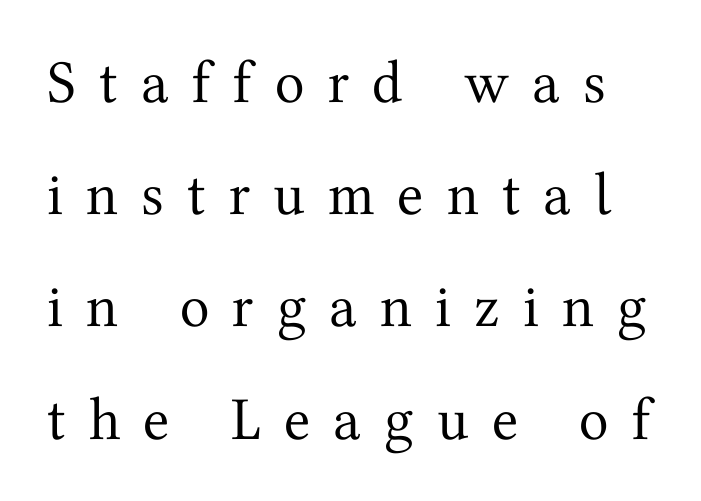
The image shows 61 px regular-weight serif type, upright; set line spacing 1.84x, unusually wide letter spacing (+0.38 em), not underlined; medium stroke contrast and a medium x-height.
